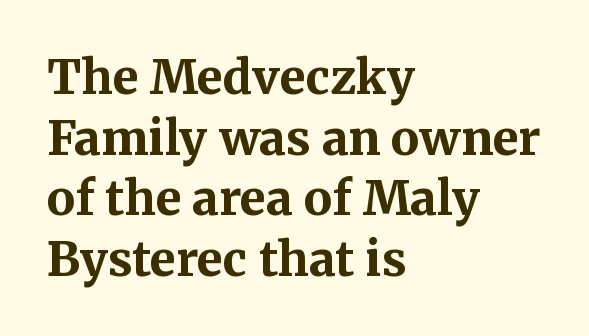
Q: Is the text bold? A: Yes.
Q: Is the text italic (slanted)? A: No, it is upright.
Q: Is the typeface a serif or a sans-serif typeface? A: Serif.
Q: Is the text underlined? A: No.
Q: How is the paragraph aligned? A: Left-aligned.
Q: Is the spacing between letters normal or unusually wide? A: Normal.
Q: Is the spacing between lines tight, normal or loose? A: Normal.
Q: Width (condensed, normal, or wide)? A: Normal.
Q: Stroke contrast? A: Medium.
Q: x-height? A: Medium.
Q: Monospaced? A: No.
